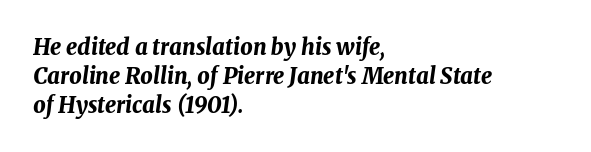
Q: Is the text bold? A: Yes.
Q: Is the text italic (slanted)? A: Yes, it leans right by about 8 degrees.
Q: Is the text underlined? A: No.
Q: How is the paragraph aligned? A: Left-aligned.
Q: Is the spacing between letters normal or unusually wide? A: Normal.
Q: Is the spacing between lines tight, normal or loose? A: Normal.
